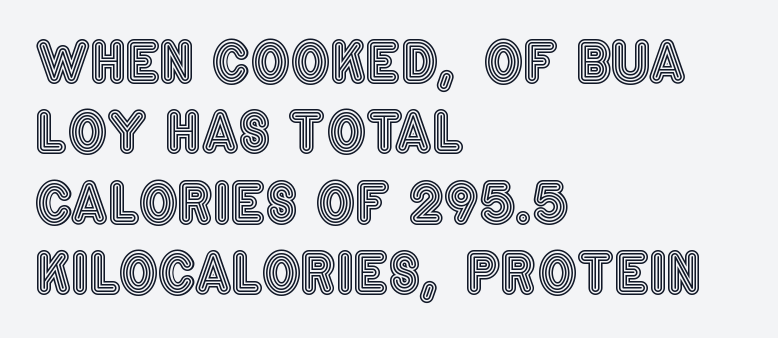
Q: Is the text italic (slanted)? A: No, it is upright.
Q: Is the text underlined? A: No.
Q: How is the paragraph aligned? A: Left-aligned.
Q: Is the spacing between letters normal or unusually wide? A: Normal.
Q: Is the spacing between lines tight, normal or loose? A: Normal.
Q: Width (condensed, normal, or wide)? A: Condensed.
Q: x-height? A: Large.
Q: Monospaced? A: No.
